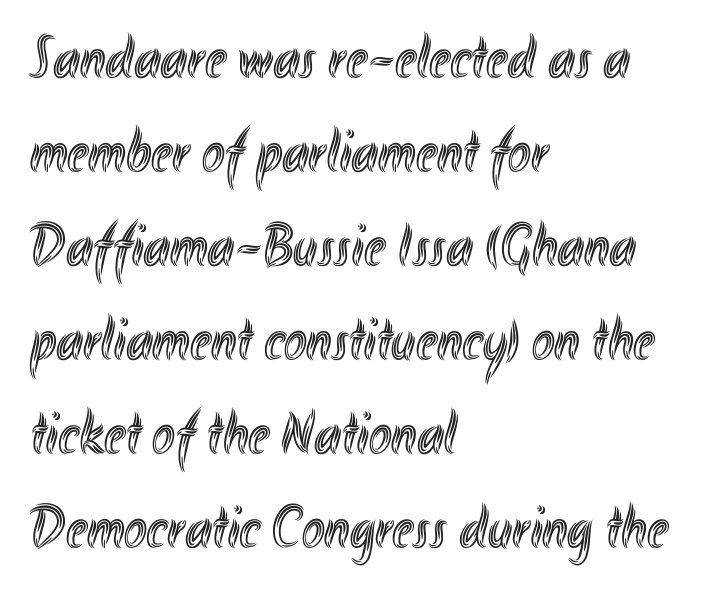
{"width": "condensed", "x_height": "small", "monospaced": "no", "underline": "no", "align": "left", "line_spacing": "normal", "line_spacing_ratio": 1.54, "letter_spacing": "normal", "letter_spacing_em": 0.0, "glyph_px": 61}
